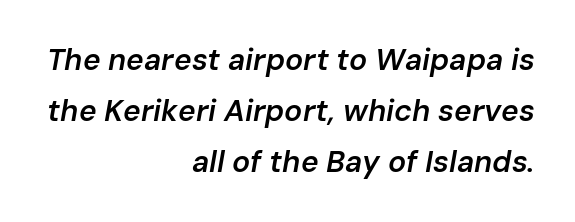
The font is running at a semibold setting, under full bold. Reading down the block, your eye finds every line finishing at a fixed right position. Bare-footed words on every line. Does extra space separate the letters? No, they use regular spacing.
